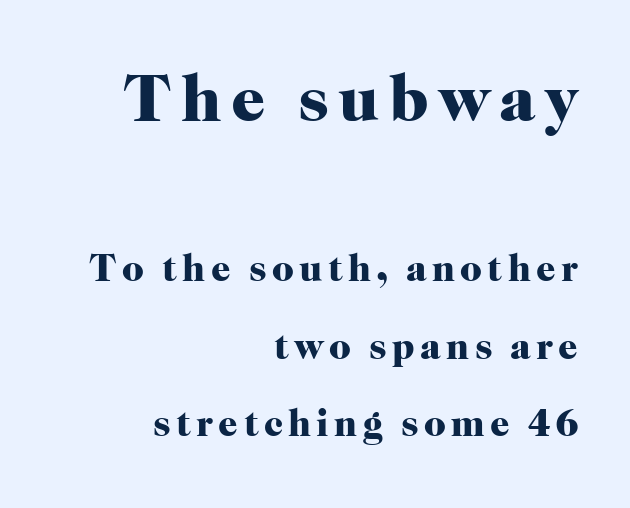
Compared with a flush-left layout, this one pins lines to the opposite, right side. Letterform terminals end in serifs throughout the passage. Whoever set this chose breathing room over compactness in the vertical rhythm. When letters stand straight like this, we call the style roman or upright. The baseline area is clear. Here the designer chose a conventional face with non-uniform glyph widths.
